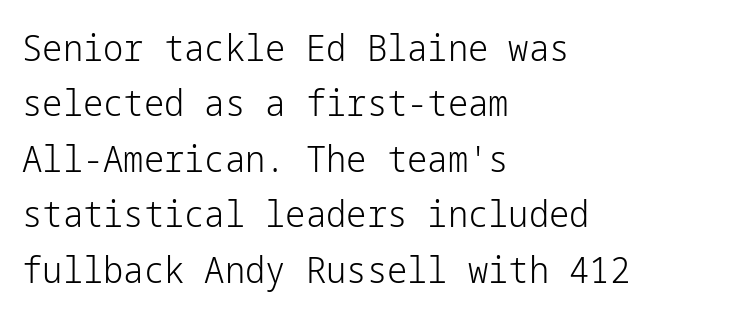
{"serif": "no", "italic": "no", "bold": "no", "weight": "light", "width": "normal", "stroke_contrast": "low", "x_height": "medium", "underline": "no", "align": "left", "line_spacing": "normal", "line_spacing_ratio": 1.54, "letter_spacing": "normal", "letter_spacing_em": 0.0, "glyph_px": 36}
